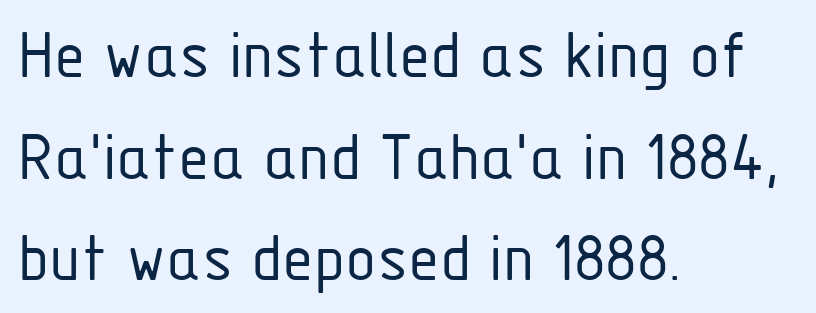
Q: Is the text bold? A: No.
Q: Is the text italic (slanted)? A: No, it is upright.
Q: Is the typeface a serif or a sans-serif typeface? A: Sans-serif.
Q: Is the text underlined? A: No.
Q: How is the paragraph aligned? A: Left-aligned.
Q: Is the spacing between letters normal or unusually wide? A: Normal.
Q: Is the spacing between lines tight, normal or loose? A: Normal.
Q: Width (condensed, normal, or wide)? A: Condensed.
Q: Stroke contrast? A: Low.
Q: x-height? A: Medium.
Q: Monospaced? A: No.
